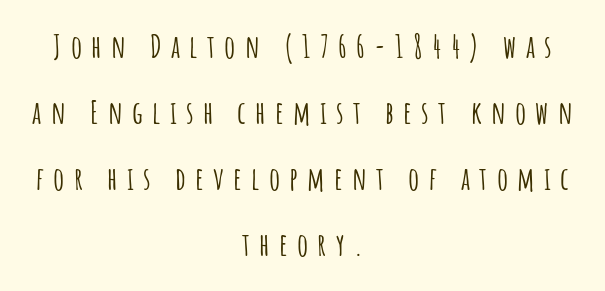
The image shows 31 px condensed sans-serif type, upright; set centered, loose line spacing (2.13x), unusually wide letter spacing (+0.3 em), not underlined; low stroke contrast and a large x-height.
